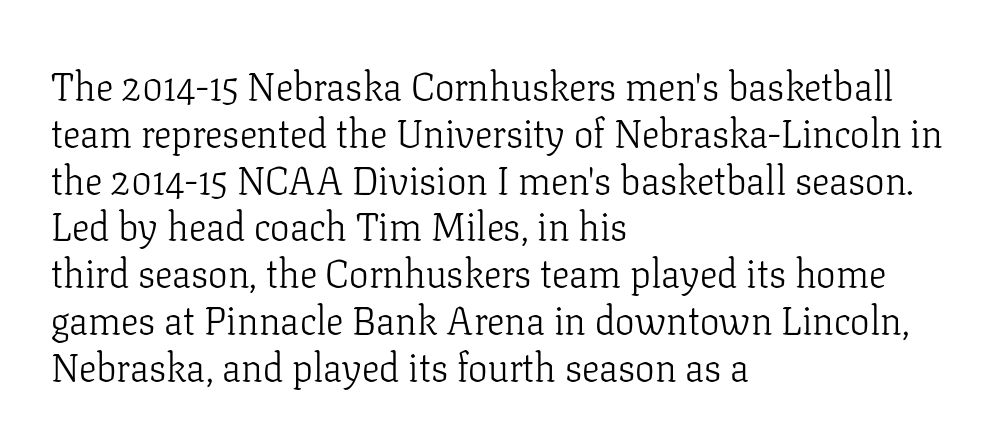
Is the letter spacing exaggerated? No — it looks like the ordinary default. Descender tails drop into unmarked territory. Posture: straight, roman, zero tilt. Which margin do the lines hug? The left one — the right edge is uneven. The face used here is proportionally spaced, like ordinary book or web type. Weight class: somewhere from thin through regular.
